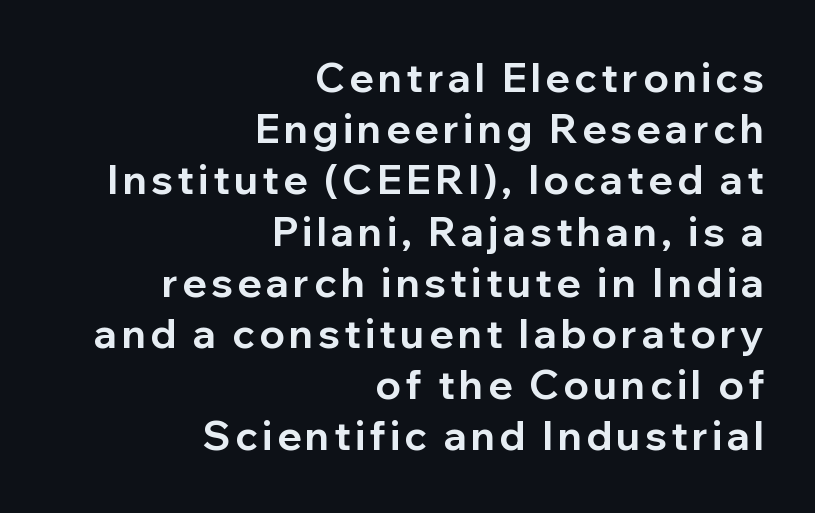
The leading is moderate, giving the passage an even texture. Check where the strokes stop: nothing finishes them off — pure sans. Any mark beneath the type? The region is blank. This rendering uses right alignment, leaving the left contour irregular. Heavy, bold letterforms.
